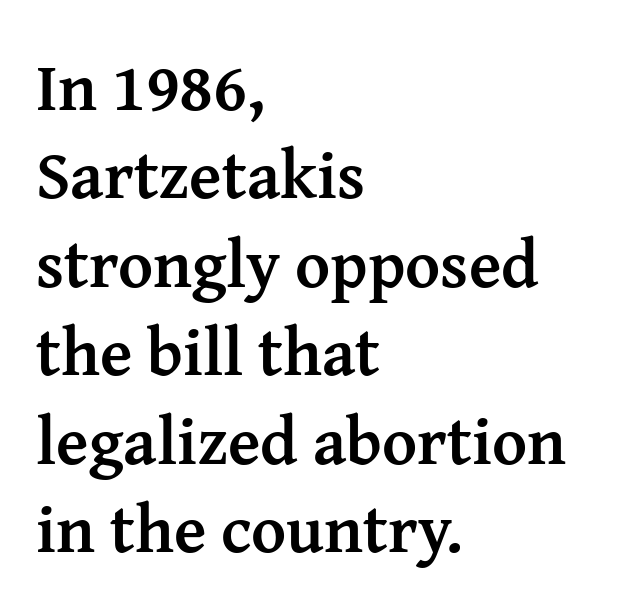
{"serif": "yes", "italic": "no", "bold": "yes", "weight": "semibold", "width": "normal", "stroke_contrast": "medium", "x_height": "medium", "monospaced": "no", "underline": "no", "align": "left", "line_spacing": "normal", "line_spacing_ratio": 1.32, "letter_spacing": "normal", "letter_spacing_em": 0.0, "glyph_px": 67}
